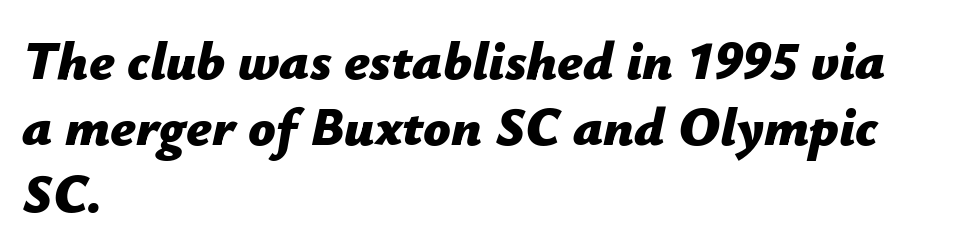
{"italic": "yes", "lean": "right", "slant_degrees": 12, "bold": "yes", "weight": "bold", "width": "normal", "stroke_contrast": "low", "x_height": "medium", "monospaced": "no", "underline": "no", "align": "left", "line_spacing_ratio": 1.23, "letter_spacing": "normal", "letter_spacing_em": 0.0, "glyph_px": 54}
